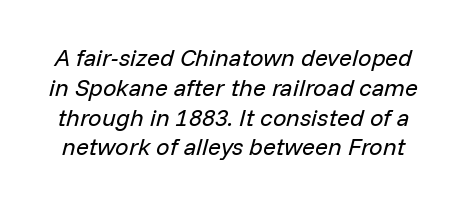
Q: Is the text bold? A: No.
Q: Is the text italic (slanted)? A: Yes, it leans right by about 14 degrees.
Q: Is the text underlined? A: No.
Q: Is the spacing between letters normal or unusually wide? A: Normal.
